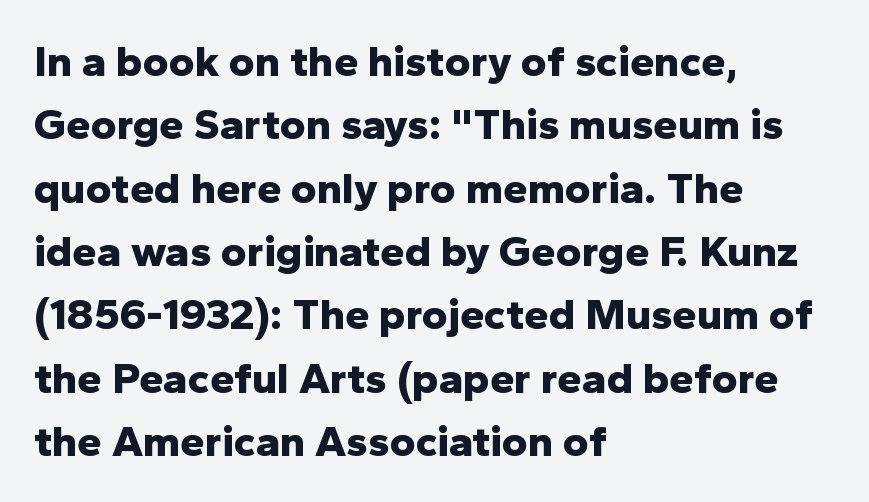
{"serif": "no", "italic": "no", "bold": "yes", "weight": "bold", "width": "normal", "stroke_contrast": "low", "x_height": "medium", "monospaced": "no", "underline": "no", "align": "left", "line_spacing": "normal", "line_spacing_ratio": 1.44, "letter_spacing": "normal", "letter_spacing_em": 0.0, "glyph_px": 44}
